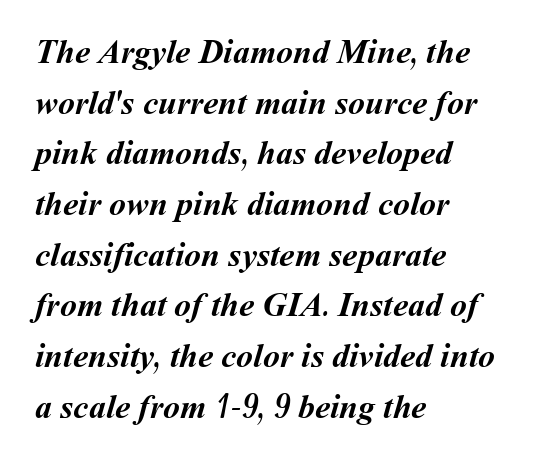
The image shows 34 px semibold type; set left-aligned, normal line spacing (1.49x), normal letter spacing, not underlined; medium stroke contrast and a medium x-height.
